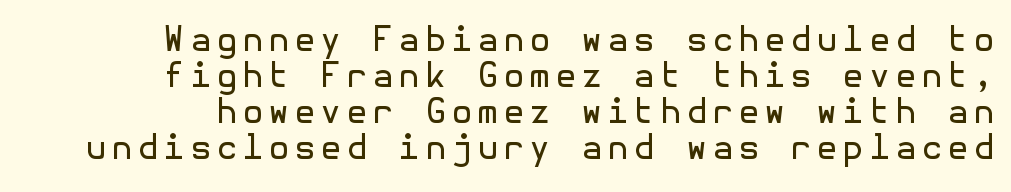
Q: Is the text bold? A: No.
Q: Is the text italic (slanted)? A: No, it is upright.
Q: Is the typeface a serif or a sans-serif typeface? A: Sans-serif.
Q: Is the text underlined? A: No.
Q: Is the spacing between lines tight, normal or loose? A: Tight.
Q: Width (condensed, normal, or wide)? A: Normal.
Q: x-height? A: Medium.
